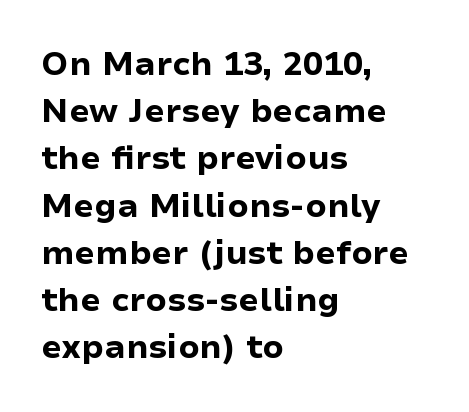
The image shows 33 px bold sans-serif type, upright; set left-aligned, normal line spacing (1.43x), normal letter spacing, not underlined; low stroke contrast and a medium x-height.
